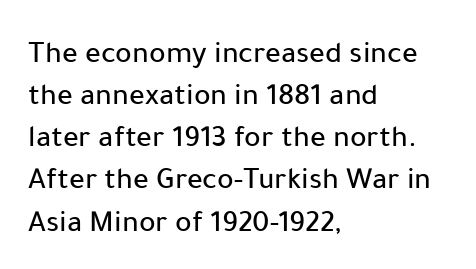
Tracking value appears to be zero — textbook default spacing. Honestly, there is no underline to notice here at all. Do the characters align in a grid? No, the font is proportional. All the whitespace from short lines collects on the right.
